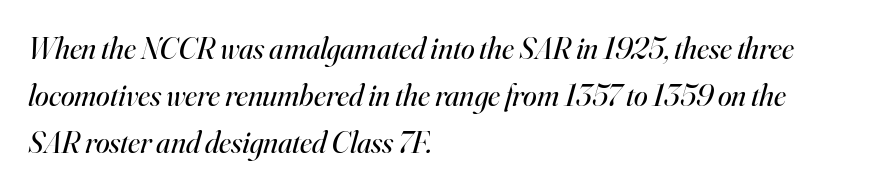
The image shows 31 px regular-weight serif type, italic (leaning right); set left-aligned, normal line spacing (1.52x), normal letter spacing, not underlined; high stroke contrast and a small x-height.
